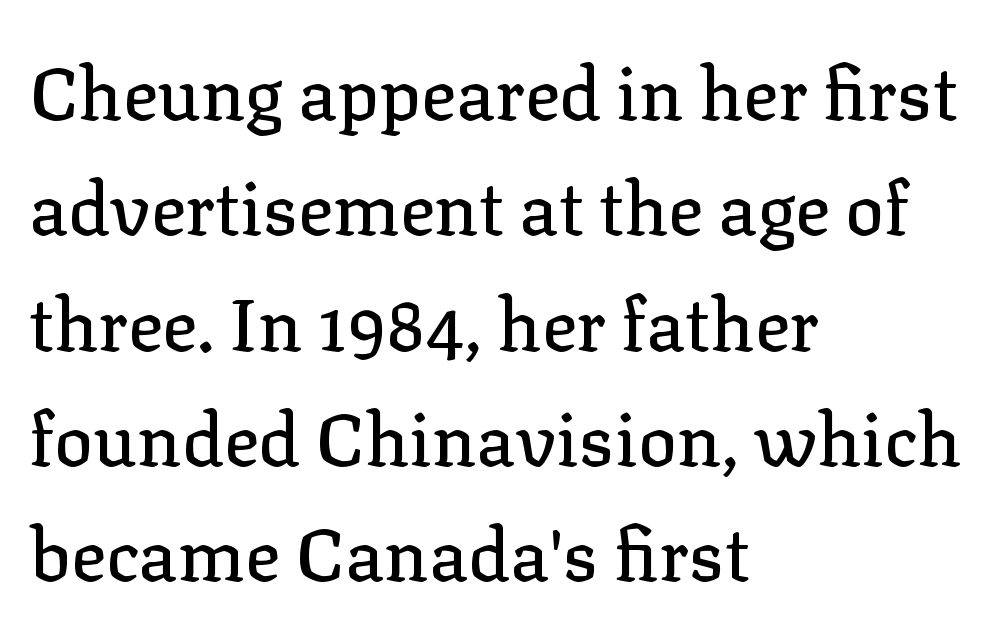
The image shows 73 px serif type, upright; set left-aligned, normal line spacing (1.58x), normal letter spacing, not underlined; low stroke contrast and a medium x-height.
